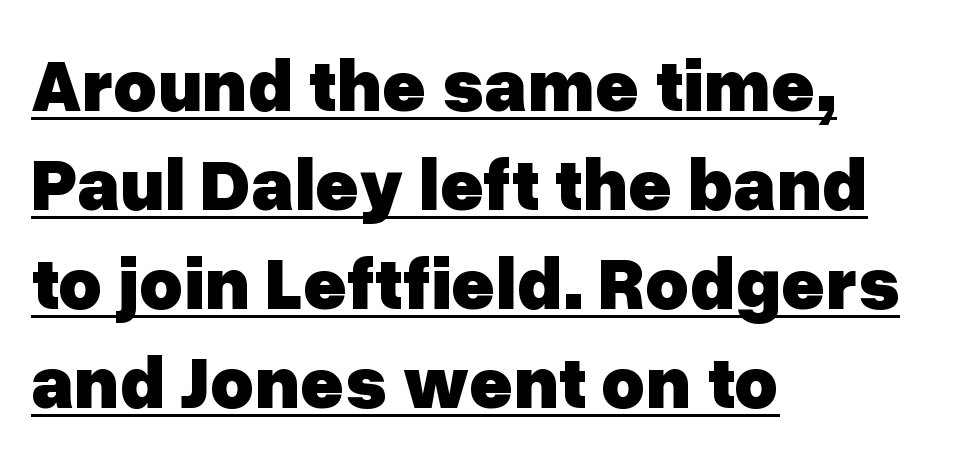
The image shows 75 px heavy sans-serif type, upright; set left-aligned, normal line spacing (1.32x), normal letter spacing, underlined; low stroke contrast and a medium x-height.
